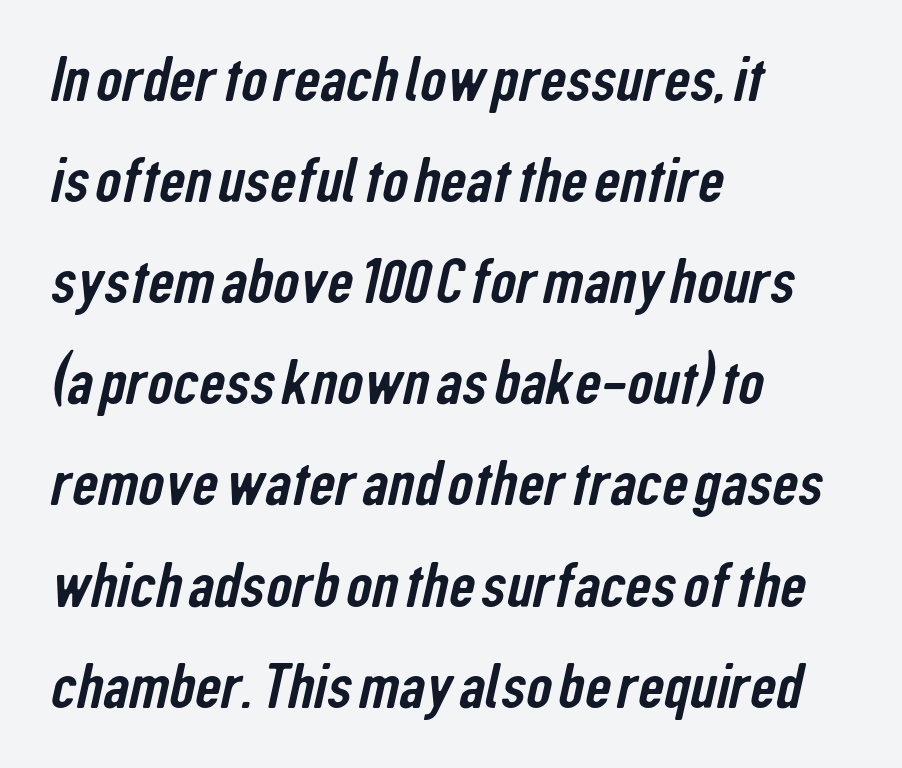
{"serif": "no", "width": "condensed", "stroke_contrast": "low", "x_height": "medium", "monospaced": "no", "underline": "no", "align": "left", "line_spacing": "normal", "line_spacing_ratio": 1.58, "letter_spacing": "normal", "letter_spacing_em": 0.0, "glyph_px": 64}
